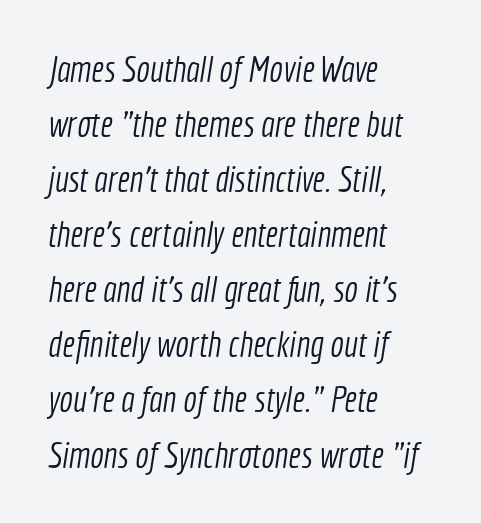
Q: Is the text bold? A: No.
Q: Is the typeface a serif or a sans-serif typeface? A: Sans-serif.
Q: Is the text underlined? A: No.
Q: How is the paragraph aligned? A: Left-aligned.
Q: Is the spacing between letters normal or unusually wide? A: Normal.
Q: Is the spacing between lines tight, normal or loose? A: Normal.
Q: Width (condensed, normal, or wide)? A: Condensed.
Q: x-height? A: Medium.
Q: Monospaced? A: No.
